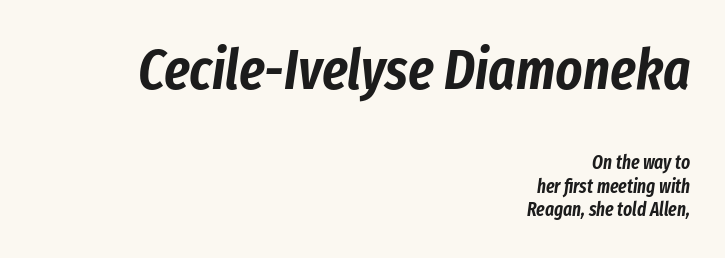
The image shows 57 px condensed type, italic (leaning right); set right-aligned, line spacing 1.24x, normal letter spacing, not underlined; the first (top) block is 3.0x larger; low stroke contrast and a medium x-height.
